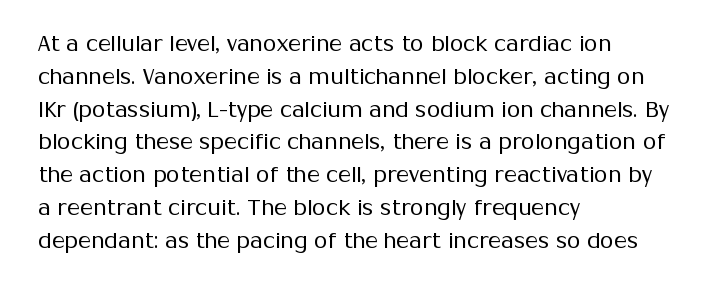
Q: Is the text bold? A: No.
Q: Is the text italic (slanted)? A: No, it is upright.
Q: Is the text underlined? A: No.
Q: How is the paragraph aligned? A: Left-aligned.
Q: Is the spacing between letters normal or unusually wide? A: Normal.
Q: Is the spacing between lines tight, normal or loose? A: Normal.
